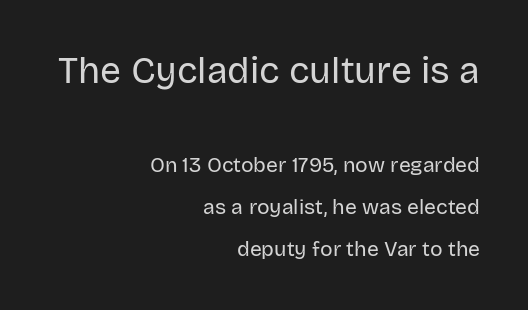
The image shows 37 px regular-weight sans-serif type, upright; set right-aligned, loose line spacing (2.0x), normal letter spacing, not underlined; the first (top) block is 1.76x larger; low stroke contrast and a large x-height.
